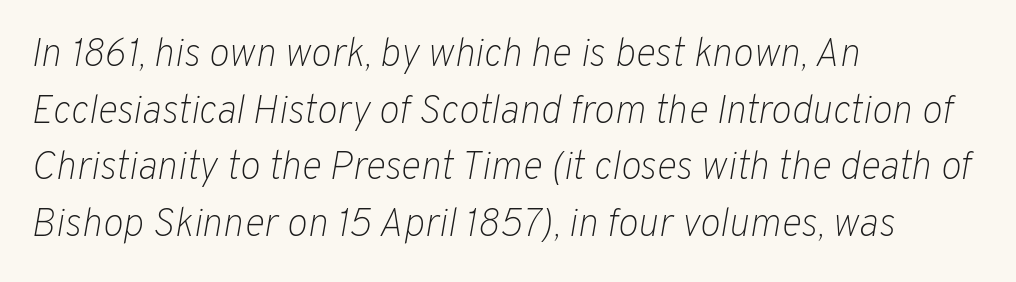
A quiet, ordinary-to-light weight characterises the typeface. These lines are set flush left with a ragged right edge. When letters slant like this, we call the style italic. Compared with typical body copy, the letter spacing here is the same. Evenly set lines give the paragraph a standard silhouette.
